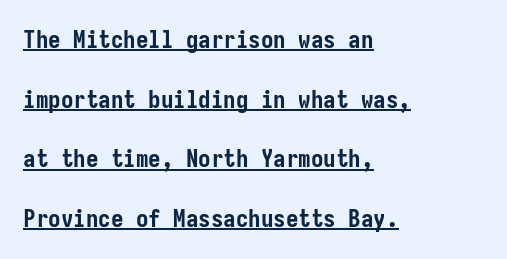
The image shows 25 px bold type, upright; set left-aligned, loose line spacing (2.39x), normal letter spacing, underlined.
